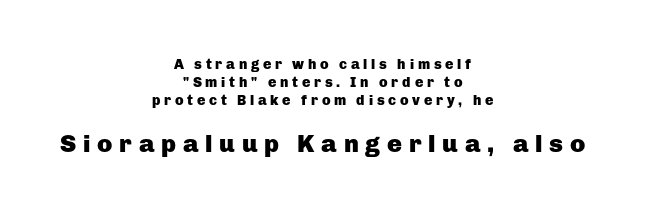
The image shows 25 px bold type, upright; set centered, normal line spacing (1.27x), unusually wide letter spacing (+0.27 em), not underlined; the second (bottom) block is 1.79x larger.
